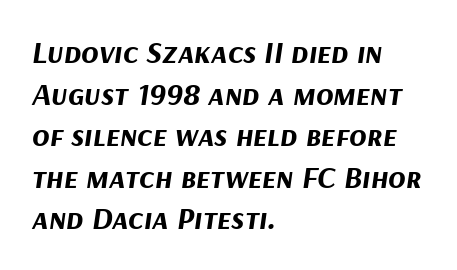
The passage shown leans; its letterforms are oblique. Reading down the column, the eye jumps a familiar distance to each next line. Line beginnings align vertically; line endings do not. Do the characters align in a grid? No, the font is proportional.
